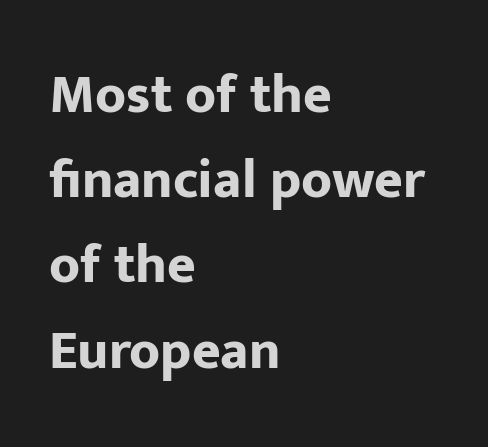
Character widths vary here, with narrow letters taking less room than wide ones. Designer's note — italics off, roman on. The foot of each line stays bare and open. Are there feet on the stems? There aren't — it's a sans. Each word holds together tightly as a unit, with standard inter-letter gaps.
